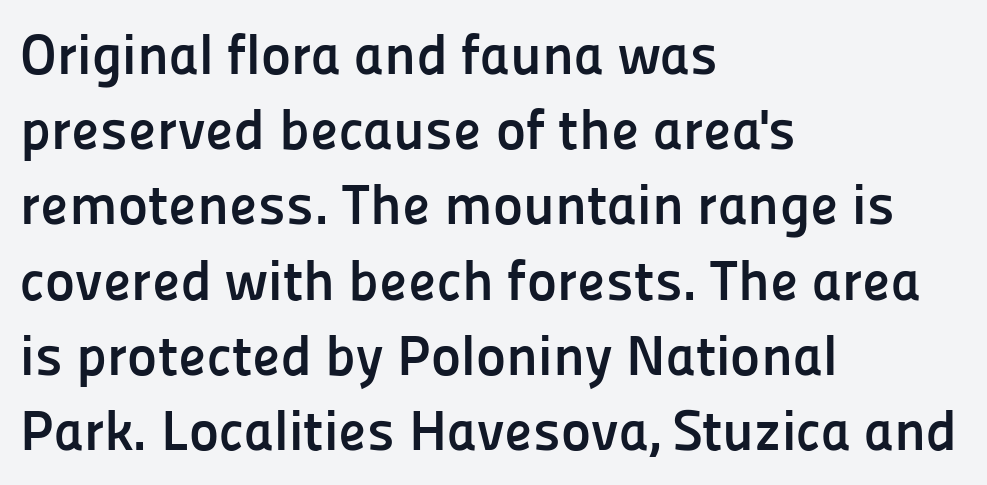
The image shows 57 px semibold sans-serif type, upright; set left-aligned, normal line spacing (1.32x), normal letter spacing, not underlined; low stroke contrast and a medium x-height.
